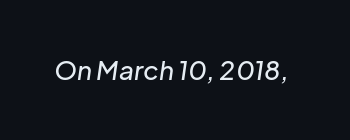
Q: Is the text italic (slanted)? A: Yes, it leans right by about 8 degrees.
Q: Is the text underlined? A: No.
Q: Is the spacing between letters normal or unusually wide? A: Normal.
